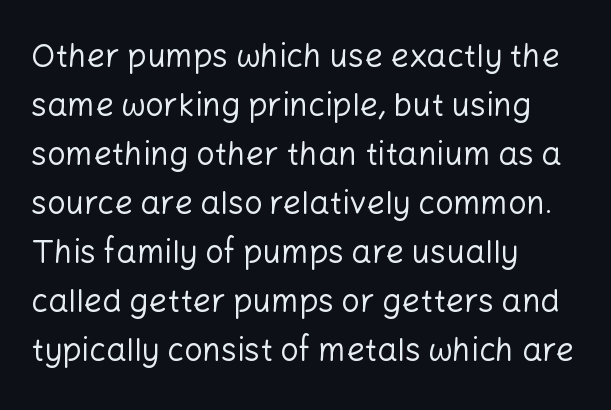
Q: Is the text bold? A: No.
Q: Is the text italic (slanted)? A: No, it is upright.
Q: Is the typeface a serif or a sans-serif typeface? A: Sans-serif.
Q: Is the text underlined? A: No.
Q: How is the paragraph aligned? A: Left-aligned.
Q: Is the spacing between letters normal or unusually wide? A: Normal.
Q: Is the spacing between lines tight, normal or loose? A: Normal.
Q: Width (condensed, normal, or wide)? A: Normal.
Q: Stroke contrast? A: Low.
Q: x-height? A: Medium.
Q: Monospaced? A: No.
